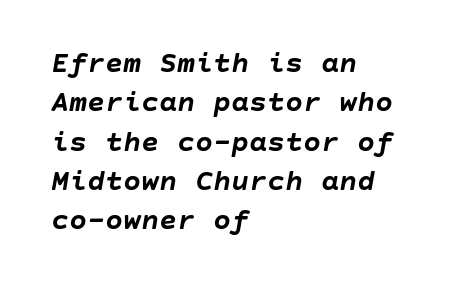
The image shows 30 px semibold type, italic (leaning right); set left-aligned, normal line spacing (1.31x), normal letter spacing, not underlined; low stroke contrast and a large x-height.
